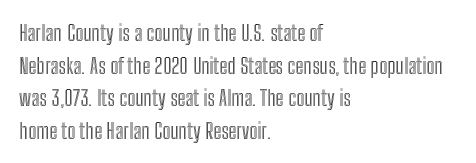
The image shows 22 px text type, upright; set left-aligned, normal line spacing (1.48x), normal letter spacing, not underlined.
